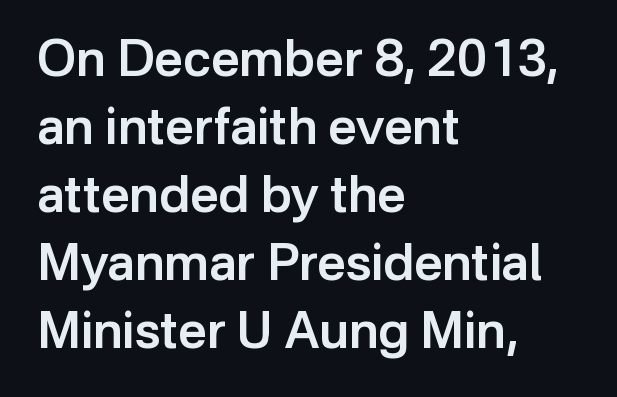
Typesetter's note: demi weight, one step under bold. Proportional: the letters do not fall into vertical columns. Honestly, the letter spacing is just normal — you wouldn't notice it. Whoever set this chose a conventional vertical rhythm. Serif or sans? Sans — the stroke terminals are bare. Letters rest on an invisible, unmarked baseline.
